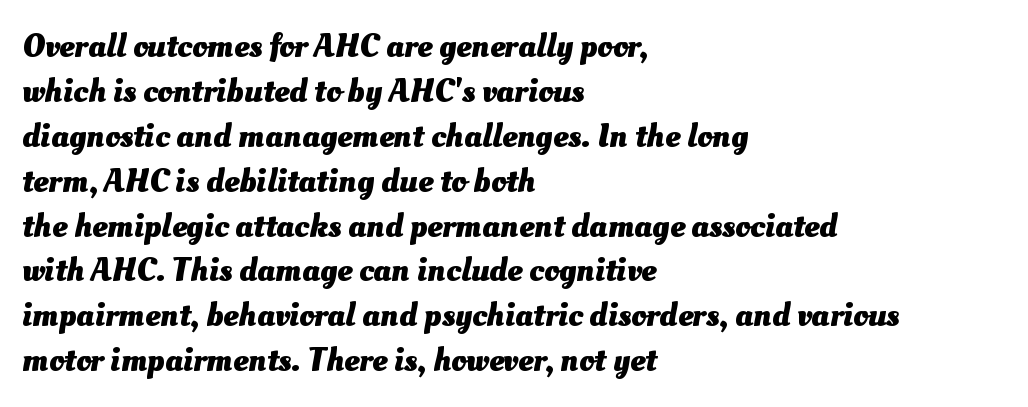
{"bold": "yes", "weight": "heavy", "width": "normal", "stroke_contrast": "medium", "x_height": "small", "monospaced": "no", "underline": "no", "align": "left", "line_spacing": "normal", "line_spacing_ratio": 1.32, "letter_spacing": "normal", "letter_spacing_em": 0.0, "glyph_px": 34}
